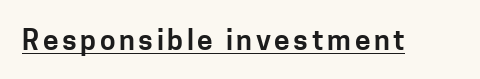
Q: Is the text italic (slanted)? A: No, it is upright.
Q: Is the typeface a serif or a sans-serif typeface? A: Sans-serif.
Q: Is the text underlined? A: Yes.
Q: Width (condensed, normal, or wide)? A: Normal.
Q: Stroke contrast? A: Low.
Q: x-height? A: Medium.
Q: Monospaced? A: No.
